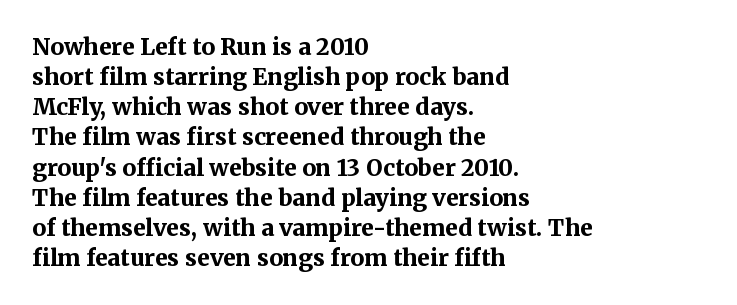
The image shows 23 px bold type, upright; set left-aligned, normal line spacing (1.31x), normal letter spacing, not underlined.
